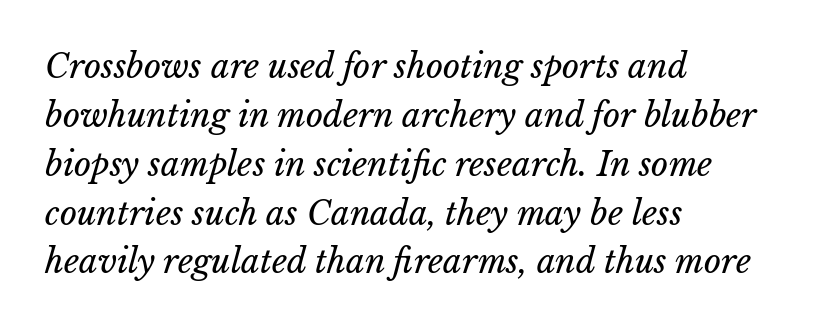
Q: Is the text bold? A: No.
Q: Is the text italic (slanted)? A: Yes, it leans right by about 15 degrees.
Q: Is the text underlined? A: No.
Q: How is the paragraph aligned? A: Left-aligned.
Q: Is the spacing between letters normal or unusually wide? A: Normal.
Q: Is the spacing between lines tight, normal or loose? A: Normal.
Q: Width (condensed, normal, or wide)? A: Normal.
Q: Stroke contrast? A: Low.
Q: x-height? A: Medium.
Q: Monospaced? A: No.
